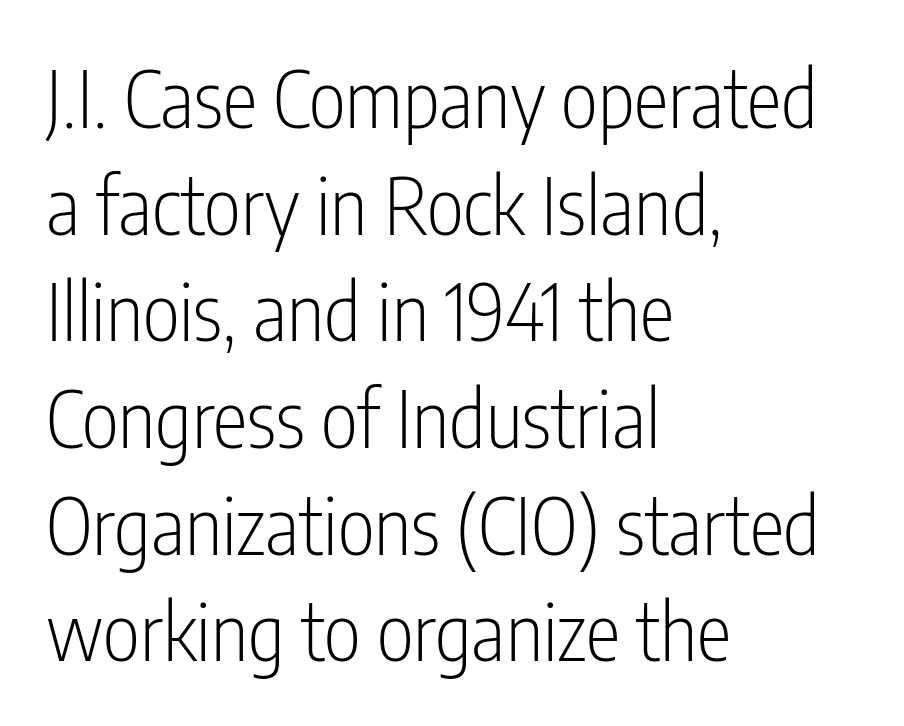
Type without underlining. Letters have the restrained weight of plain body copy at most. The passage shown is typed in a proportional face where columns would drift. The space between consecutive lines is moderate. A typesetter would mark this as roman, not italic.
